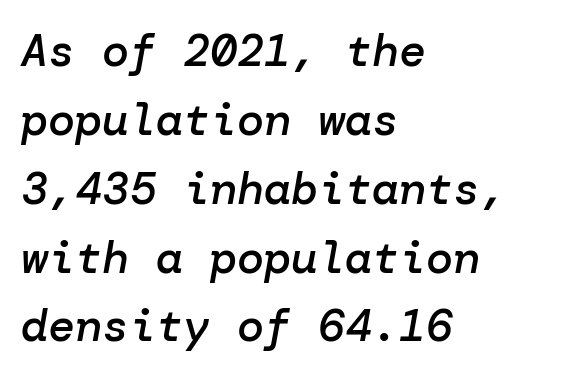
{"italic": "yes", "lean": "right", "slant_degrees": 10, "bold": "semi", "weight": "semibold", "width": "normal", "stroke_contrast": "low", "x_height": "medium", "underline": "no", "align": "left", "line_spacing": "normal", "line_spacing_ratio": 1.53, "letter_spacing": "normal", "letter_spacing_em": 0.0, "glyph_px": 45}
